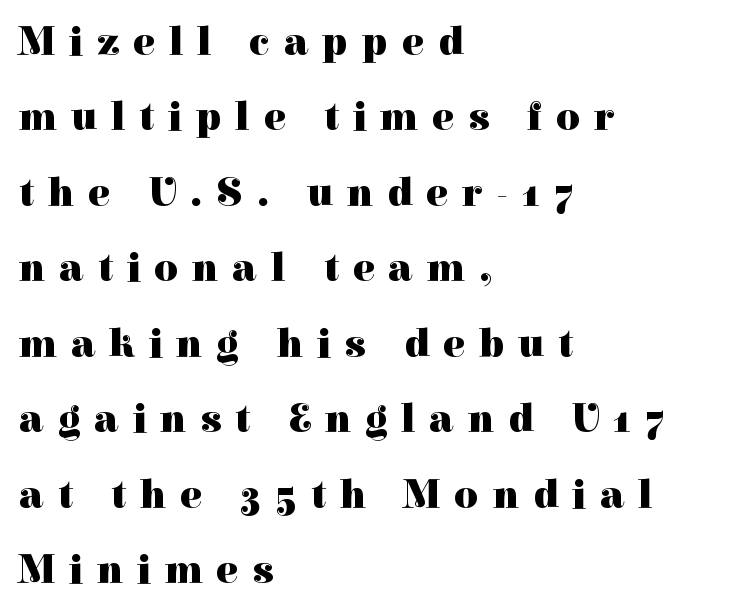
Q: Is the text bold? A: Yes.
Q: Is the text italic (slanted)? A: No, it is upright.
Q: Is the typeface a serif or a sans-serif typeface? A: Serif.
Q: Is the text underlined? A: No.
Q: How is the paragraph aligned? A: Left-aligned.
Q: Is the spacing between letters normal or unusually wide? A: Unusually wide.
Q: Width (condensed, normal, or wide)? A: Normal.
Q: Stroke contrast? A: High.
Q: x-height? A: Medium.
Q: Monospaced? A: No.
